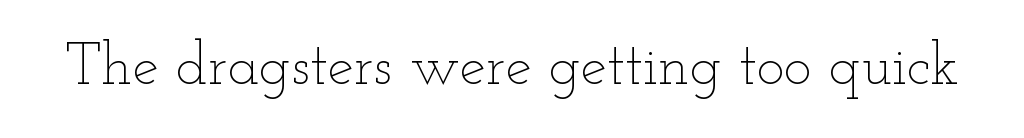
The image shows 59 px thin, wide type, upright; set normal letter spacing, not underlined; low stroke contrast and a small x-height.
